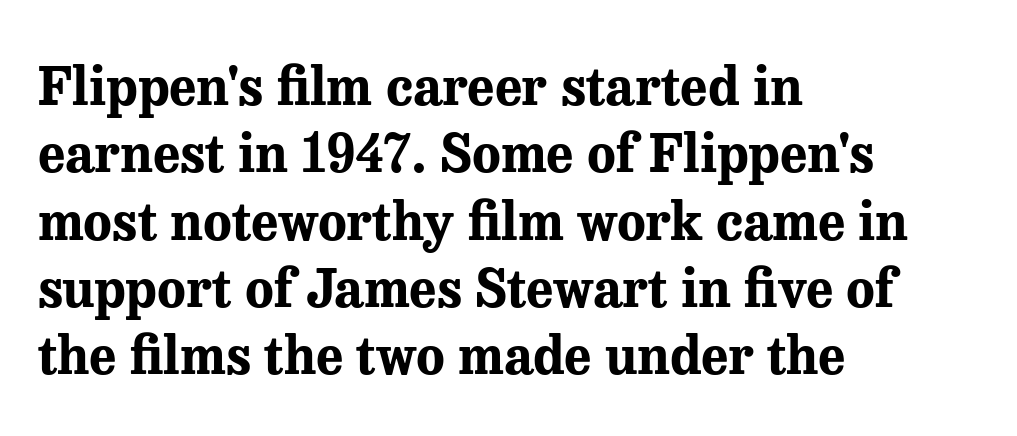
The image shows 53 px bold serif type, upright; set left-aligned, normal line spacing (1.27x), normal letter spacing, not underlined; medium stroke contrast and a medium x-height.
